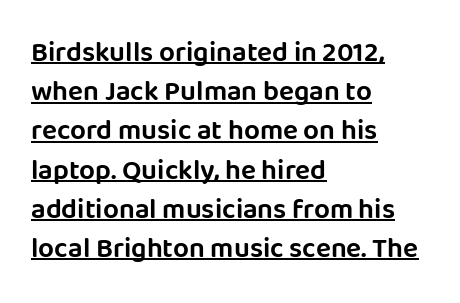
Q: Is the text italic (slanted)? A: No, it is upright.
Q: Is the typeface a serif or a sans-serif typeface? A: Sans-serif.
Q: Is the text underlined? A: Yes.
Q: How is the paragraph aligned? A: Left-aligned.
Q: Is the spacing between letters normal or unusually wide? A: Normal.
Q: Is the spacing between lines tight, normal or loose? A: Normal.
Q: Width (condensed, normal, or wide)? A: Normal.
Q: Stroke contrast? A: Low.
Q: x-height? A: Large.
Q: Monospaced? A: No.
